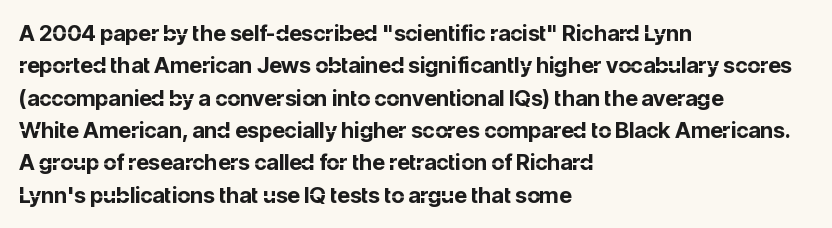
Q: Is the text bold? A: Yes.
Q: Is the text italic (slanted)? A: No, it is upright.
Q: Is the text underlined? A: No.
Q: How is the paragraph aligned? A: Left-aligned.
Q: Is the spacing between letters normal or unusually wide? A: Normal.
Q: Is the spacing between lines tight, normal or loose? A: Normal.
